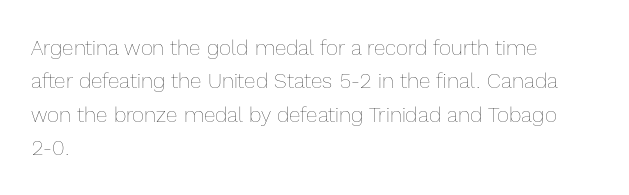
Q: Is the text bold? A: No.
Q: Is the text italic (slanted)? A: No, it is upright.
Q: Is the text underlined? A: No.
Q: How is the paragraph aligned? A: Left-aligned.
Q: Is the spacing between letters normal or unusually wide? A: Normal.
Q: Is the spacing between lines tight, normal or loose? A: Normal.
